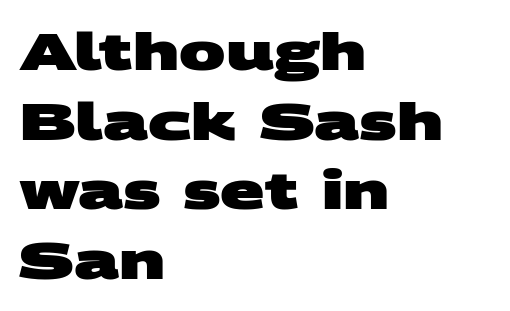
Quick note: interline space is typical. Each letter keeps its own natural width here, so spacing adapts to shape. The face used here is a sans, in the tradition of grotesques and geometrics. How heavy is the stroke? Heavy — this is a bold.
